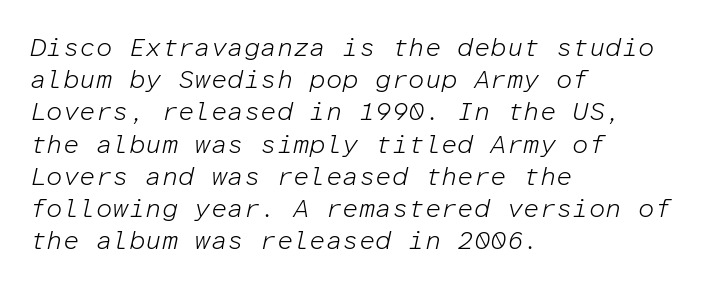
The image shows 26 px text type, italic (leaning right); set left-aligned, line spacing 1.24x, normal letter spacing, not underlined.
